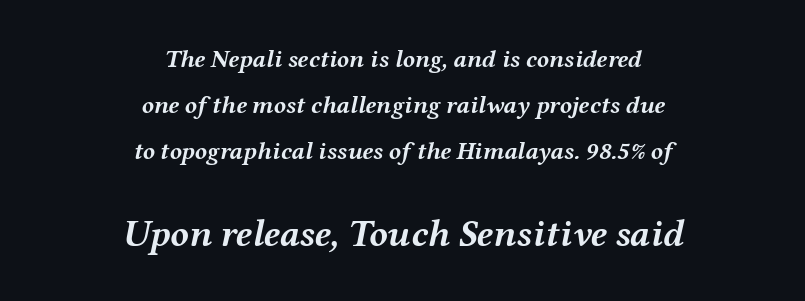
Whoever set this made the second block the dominant, larger element. These lines carry a lot of weight — the face is fully bold. Between one letter and the next there's only the usual sliver of space. Compared with ordinary roman type, these characters are visibly tilted.
